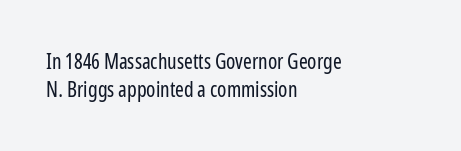
Evenly set lines give the paragraph a standard silhouette. Students, note that the glyphs here touch the page at normal intervals. In terms of posture, this sample is upright. Typeset ragged right — the left edge is the straight one.
